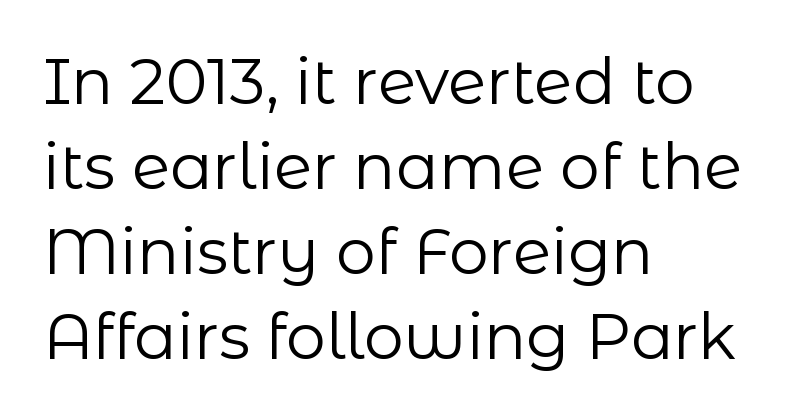
The image shows 63 px regular-weight sans-serif type, upright; set left-aligned, normal line spacing (1.35x), normal letter spacing, not underlined; low stroke contrast and a medium x-height.
